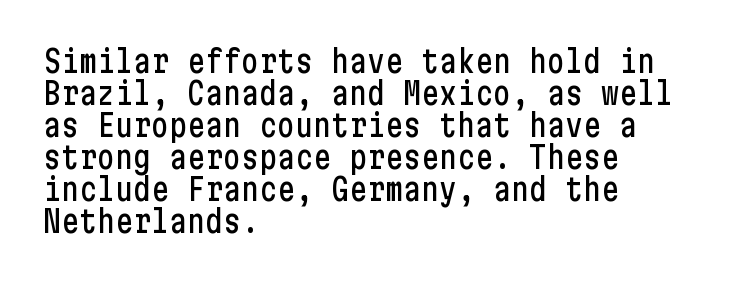
{"serif": "no", "italic": "no", "width": "condensed", "stroke_contrast": "low", "x_height": "medium", "underline": "no", "align": "left", "line_spacing": "tight", "line_spacing_ratio": 1.07, "letter_spacing": "normal", "letter_spacing_em": 0.0, "glyph_px": 30}
